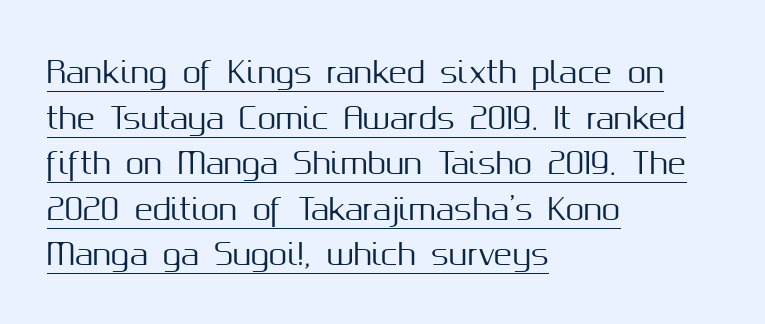
{"serif": "no", "italic": "no", "width": "normal", "stroke_contrast": "medium", "x_height": "medium", "monospaced": "no", "underline": "yes", "align": "left", "line_spacing": "normal", "line_spacing_ratio": 1.52, "letter_spacing": "normal", "letter_spacing_em": 0.0, "glyph_px": 30}
